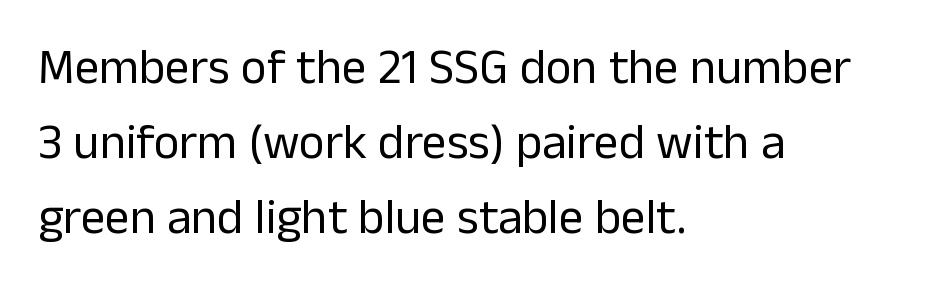
Decoration check: the copy has no underline. The weight tops out at a normal text grade. Short note: letters normally spaced. Posture: straight, roman, zero tilt.
